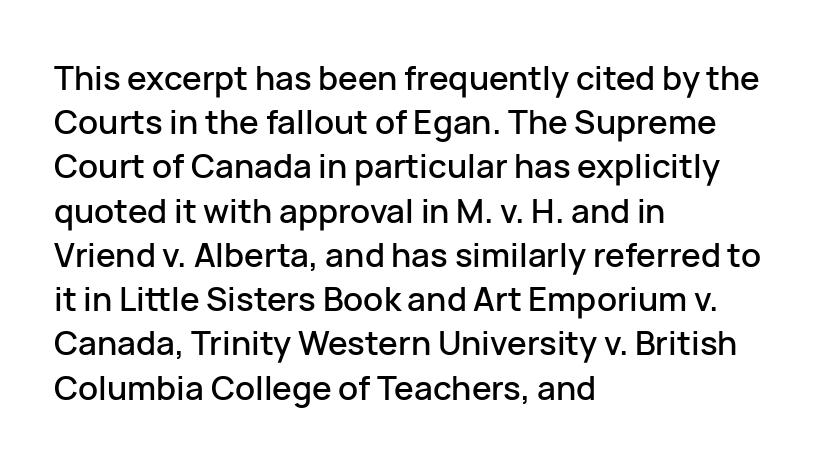
Nobody drew a line under any word here. A typesetter would call this zero additional tracking. Short and long lines alike share a common starting point at left. The designer left line spacing at the default. The face used here is proportionally spaced, like ordinary book or web type. This sample uses a sans-serif face.
